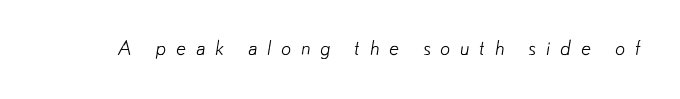
Each row of text sits above clean, open space. A typesetter would call this heavily tracked-out type. These glyphs show unthickened strokes, regular width or finer.
